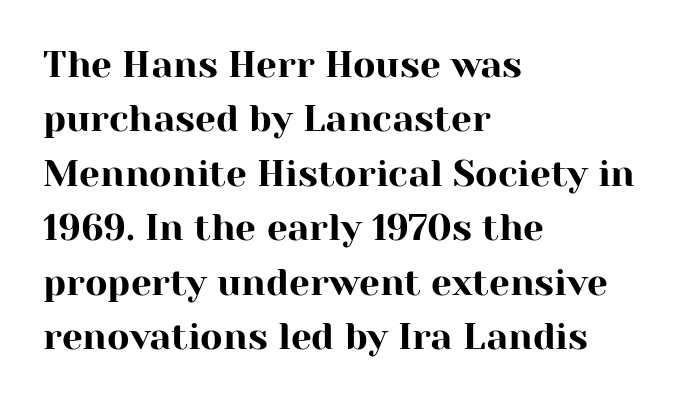
A typesetter would call this leading conventional body-copy spacing. In terms of posture, this sample is upright. The rendering shows small feet on the letterforms — a serif design. Plain, unruled lines of type. Looks like regular typesetting: each glyph gets only the width it needs. Observe the ordinary spacing: letters are neighbours, not strangers.
